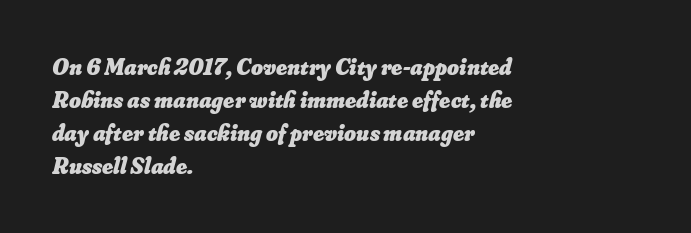
The image shows 23 px bold type; set left-aligned, normal line spacing (1.44x), normal letter spacing, not underlined.
